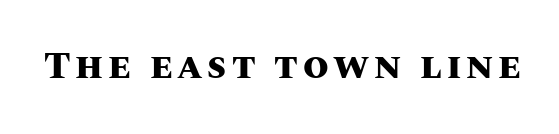
{"italic": "no", "bold": "yes", "weight": "heavy", "width": "normal", "stroke_contrast": "medium", "x_height": "large", "monospaced": "no", "underline": "no", "glyph_px": 37}
